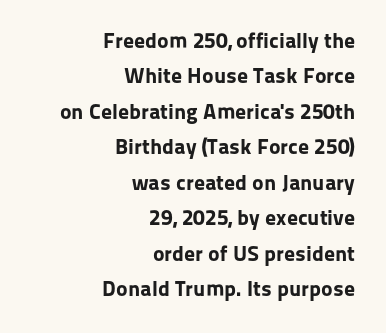
Whoever set this chose a conventional vertical rhythm. If you drew a line through each stem, it would be perfectly vertical. These lines are set flush right with a ragged left edge. Does extra space separate the letters? No, they use regular spacing.
